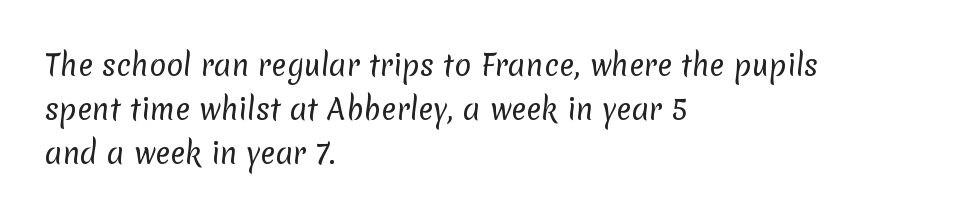
Q: Is the text bold? A: No.
Q: Is the typeface a serif or a sans-serif typeface? A: Sans-serif.
Q: Is the text underlined? A: No.
Q: How is the paragraph aligned? A: Left-aligned.
Q: Is the spacing between letters normal or unusually wide? A: Normal.
Q: Is the spacing between lines tight, normal or loose? A: Normal.
Q: Width (condensed, normal, or wide)? A: Normal.
Q: Stroke contrast? A: Low.
Q: x-height? A: Medium.
Q: Monospaced? A: No.
